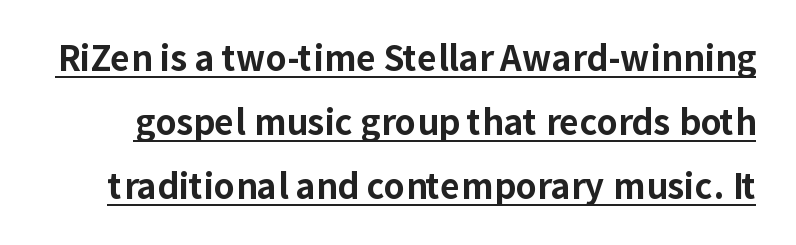
{"serif": "no", "italic": "no", "bold": "yes", "weight": "bold", "width": "normal", "stroke_contrast": "low", "x_height": "medium", "monospaced": "no", "underline": "yes", "line_spacing_ratio": 1.88, "letter_spacing": "normal", "letter_spacing_em": 0.0, "glyph_px": 34}
